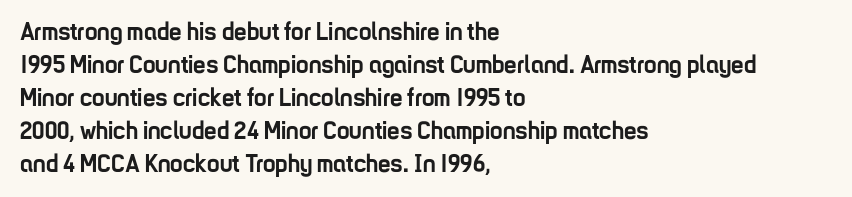
A full-strength bold gives these letters their thick strokes. The gaps between neighbouring characters are ordinary and unremarkable. The lines sit at an ordinary, default distance from one another. Descender tails drop into unmarked territory.
